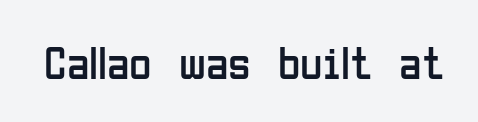
Q: Is the text bold? A: No.
Q: Is the text italic (slanted)? A: No, it is upright.
Q: Is the typeface a serif or a sans-serif typeface? A: Sans-serif.
Q: Is the text underlined? A: No.
Q: Is the spacing between letters normal or unusually wide? A: Normal.
Q: Width (condensed, normal, or wide)? A: Condensed.
Q: Stroke contrast? A: Low.
Q: x-height? A: Medium.
Q: Monospaced? A: No.
